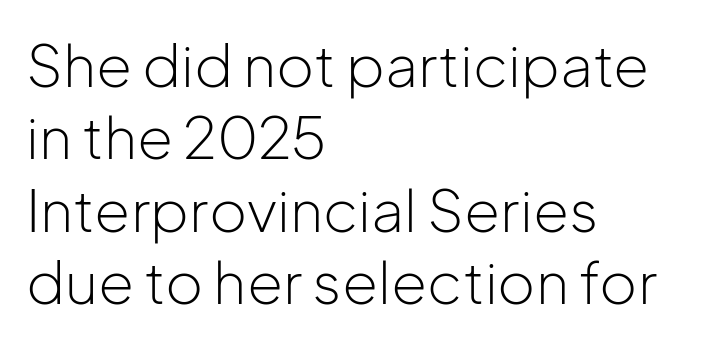
Q: Is the text bold? A: No.
Q: Is the text italic (slanted)? A: No, it is upright.
Q: Is the typeface a serif or a sans-serif typeface? A: Sans-serif.
Q: Is the text underlined? A: No.
Q: How is the paragraph aligned? A: Left-aligned.
Q: Is the spacing between letters normal or unusually wide? A: Normal.
Q: Is the spacing between lines tight, normal or loose? A: Normal.
Q: Width (condensed, normal, or wide)? A: Normal.
Q: Stroke contrast? A: Low.
Q: x-height? A: Medium.
Q: Monospaced? A: No.
